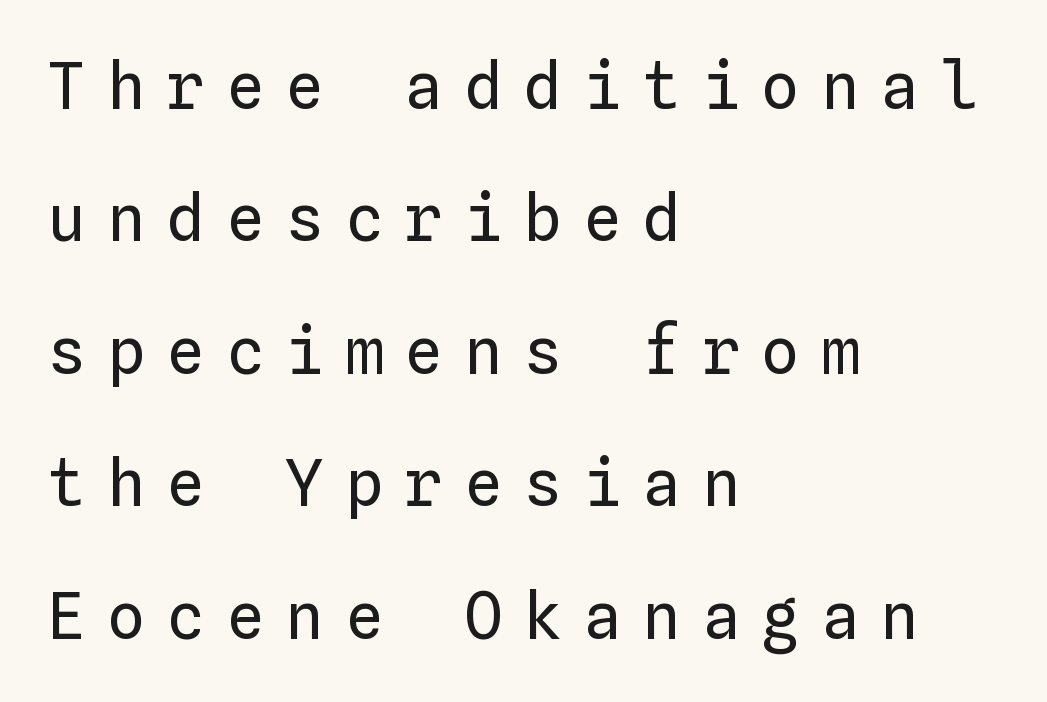
Q: Is the text bold? A: No.
Q: Is the text italic (slanted)? A: No, it is upright.
Q: Is the text underlined? A: No.
Q: How is the paragraph aligned? A: Left-aligned.
Q: Is the spacing between letters normal or unusually wide? A: Unusually wide.
Q: Is the spacing between lines tight, normal or loose? A: Loose.
Q: Width (condensed, normal, or wide)? A: Normal.
Q: Stroke contrast? A: Low.
Q: x-height? A: Medium.
Q: Monospaced? A: Yes.
